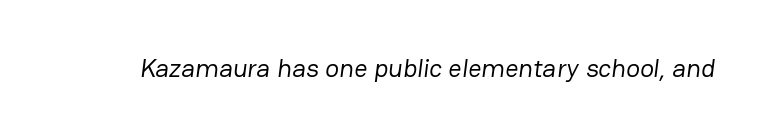
The image shows 26 px text type; set normal letter spacing, not underlined.
